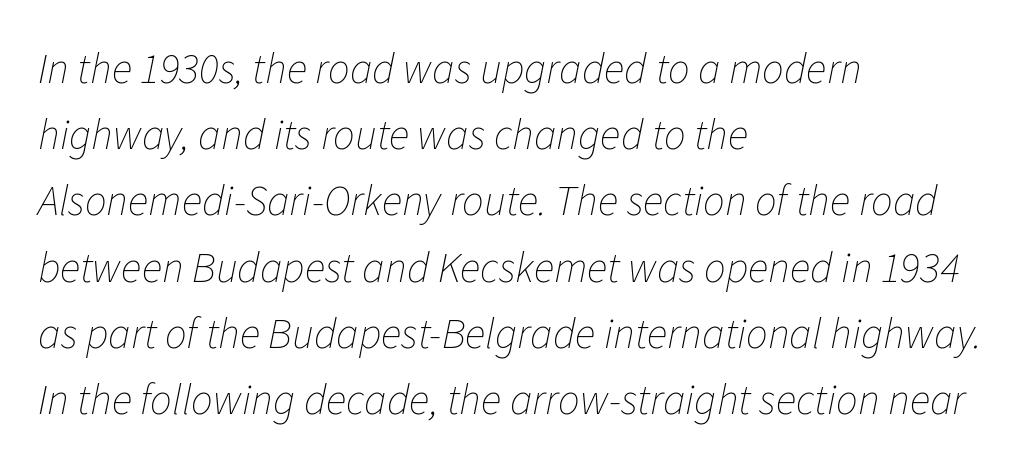
The image shows 43 px thin type, italic (leaning right); set left-aligned, normal line spacing (1.54x), normal letter spacing, not underlined; low stroke contrast and a medium x-height.
